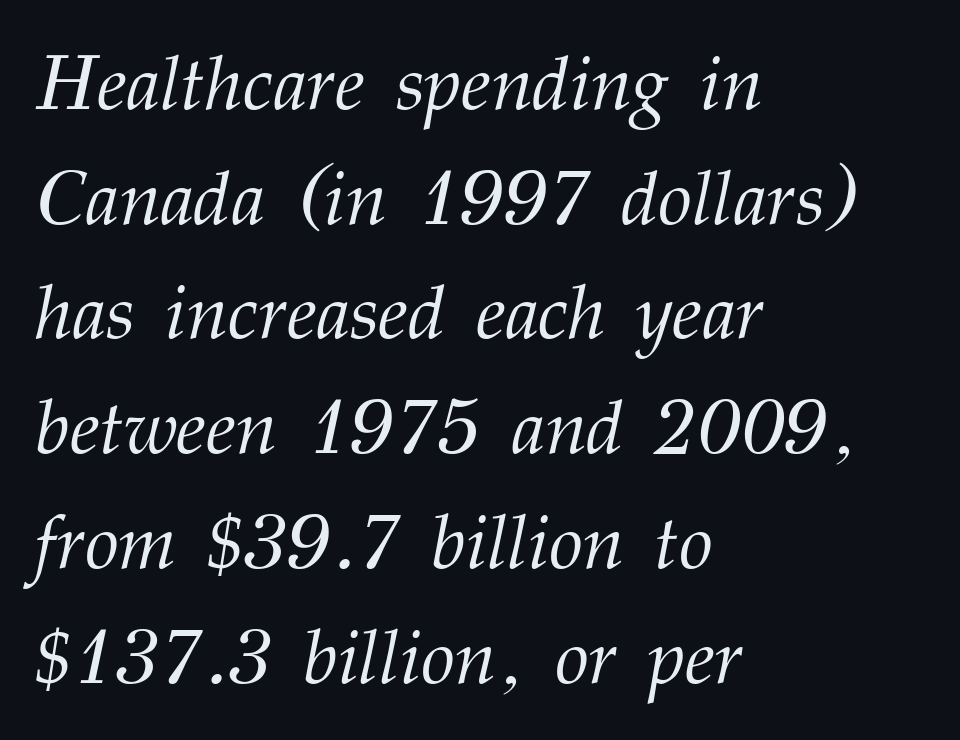
Q: Is the text bold? A: No.
Q: Is the text italic (slanted)? A: Yes, it leans right by about 12 degrees.
Q: Is the typeface a serif or a sans-serif typeface? A: Serif.
Q: Is the text underlined? A: No.
Q: How is the paragraph aligned? A: Left-aligned.
Q: Is the spacing between letters normal or unusually wide? A: Normal.
Q: Is the spacing between lines tight, normal or loose? A: Normal.
Q: Width (condensed, normal, or wide)? A: Normal.
Q: Stroke contrast? A: Medium.
Q: x-height? A: Medium.
Q: Monospaced? A: No.
